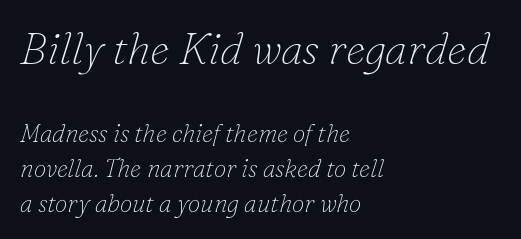
{"serif": "yes", "italic": "yes", "lean": "right", "slant_degrees": 16, "bold": "no", "weight": "thin", "width": "normal", "stroke_contrast": "low", "x_height": "small", "monospaced": "no", "underline": "no", "align": "left", "line_spacing": "normal", "line_spacing_ratio": 1.4, "letter_spacing": "normal", "letter_spacing_em": 0.0, "larger_block": "first", "size_ratio": 1.76, "glyph_px": 44}
